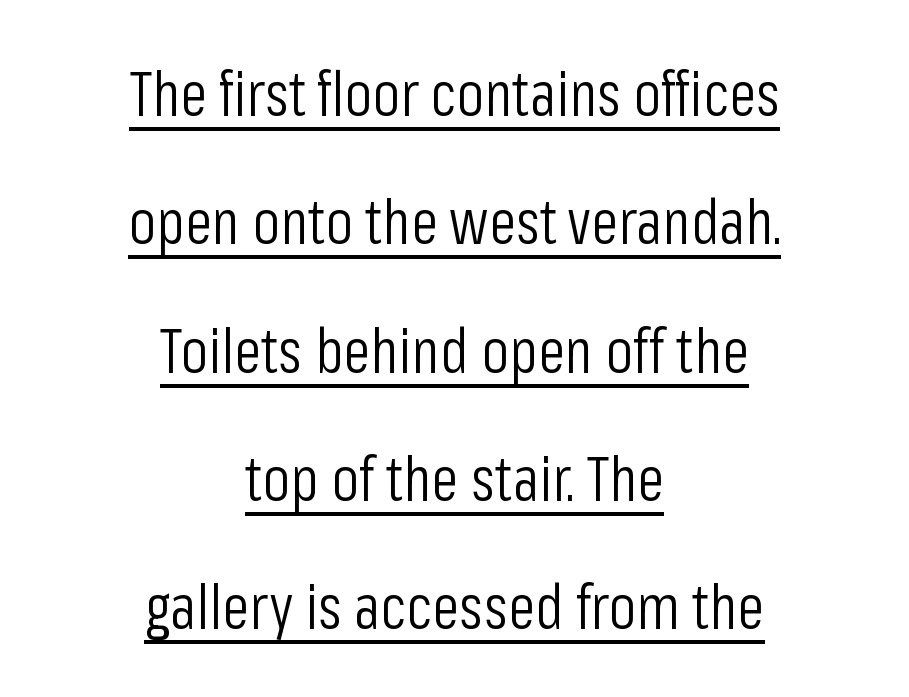
{"serif": "no", "italic": "no", "bold": "no", "weight": "light", "width": "condensed", "stroke_contrast": "low", "x_height": "medium", "monospaced": "no", "underline": "yes", "align": "center", "line_spacing": "loose", "line_spacing_ratio": 2.07, "letter_spacing": "normal", "letter_spacing_em": 0.0, "glyph_px": 62}
